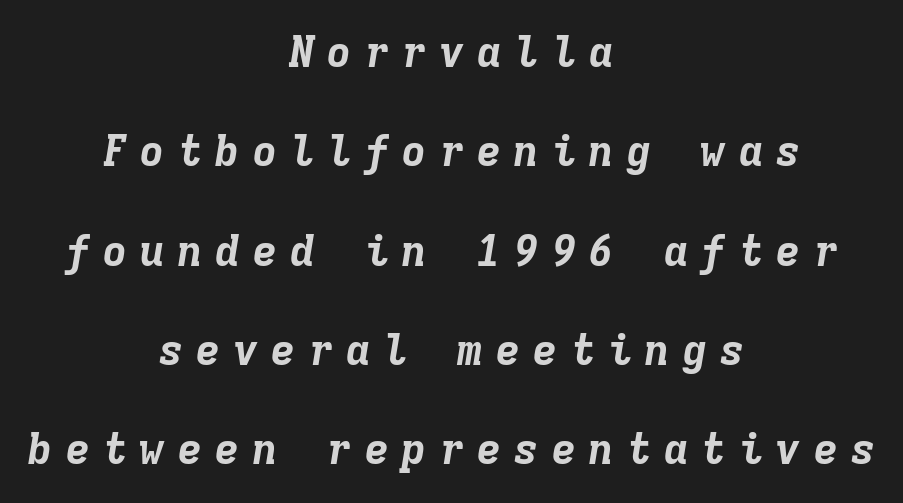
The image shows 43 px bold type, italic (leaning right), monospaced; set centered, loose line spacing (2.31x), unusually wide letter spacing (+0.27 em), not underlined; low stroke contrast and a medium x-height.
